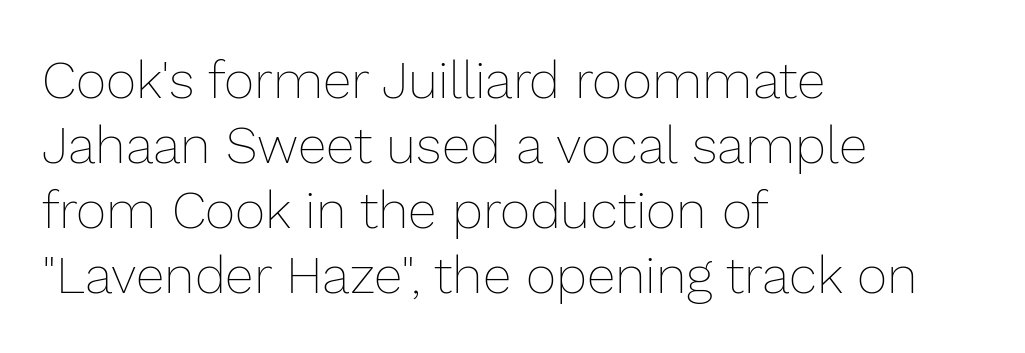
The font's upright variant was chosen for this text. Letter spacing: default. The passage shown is not underscored anywhere. Is the type heavy? It reads as light-to-regular instead. Compared with a centered layout, this one pins lines to the left instead.
